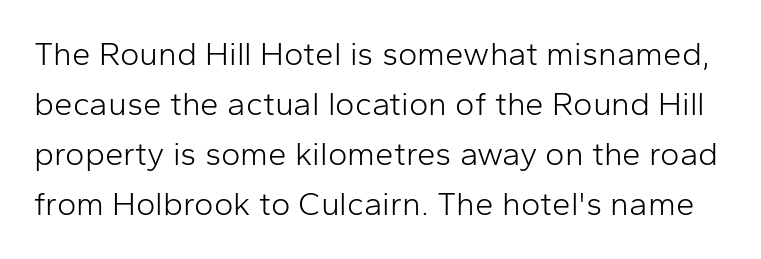
Is this a fixed-width face? No — the glyphs have proportional, varying widths. Words appear dense and cohesive because spacing is normal. Heft: none added — not bold. Rule under the text: the space is simply empty. Vertical strokes here are truly vertical.
